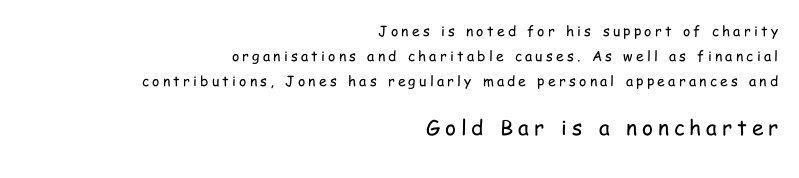
{"italic": "no", "bold": "no", "underline": "no", "align": "right", "line_spacing_ratio": 1.79, "letter_spacing": "wide", "letter_spacing_em": 0.23, "larger_block": "second", "size_ratio": 1.5, "glyph_px": 21}
